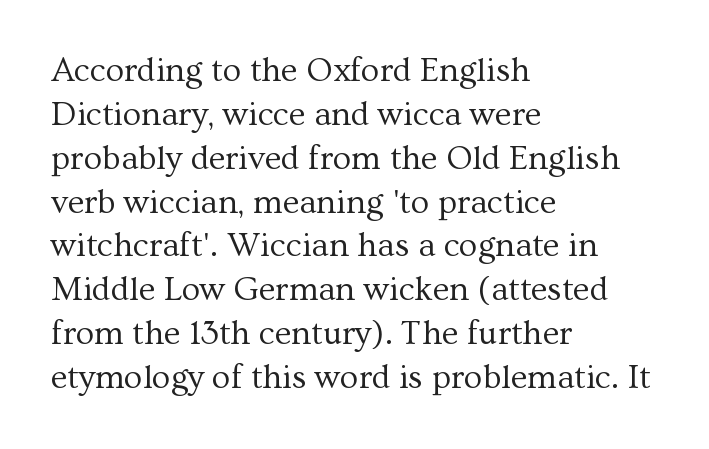
{"serif": "yes", "italic": "no", "bold": "no", "weight": "regular", "width": "normal", "stroke_contrast": "medium", "x_height": "medium", "monospaced": "no", "underline": "no", "align": "left", "line_spacing": "normal", "line_spacing_ratio": 1.29, "letter_spacing": "normal", "letter_spacing_em": 0.0, "glyph_px": 34}
